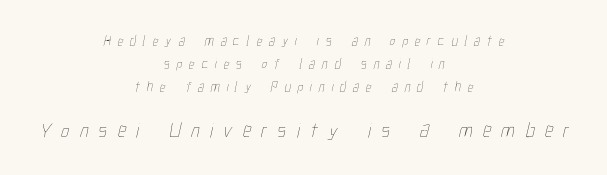
Q: Is the text bold? A: No.
Q: Is the text underlined? A: No.
Q: How is the paragraph aligned? A: Centered.
Q: Is the spacing between letters normal or unusually wide? A: Unusually wide.
Q: Is the spacing between lines tight, normal or loose? A: Normal.
Q: Which block of text is set in a larger size, the first (top) or the second (bottom)? A: The second (bottom) one.
